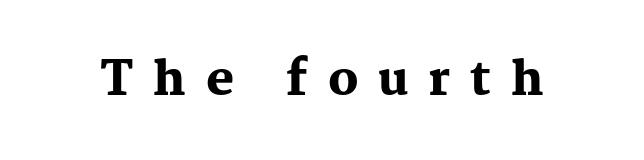
Does the type have serifs? Yes, each stem ends in a small foot. The passage shown is typed in a proportional face where columns would drift. A typesetter would mark this as roman, not italic. Pretty heavy lettering here — definitely bold. Only glyphs here, with clear space below each row.
